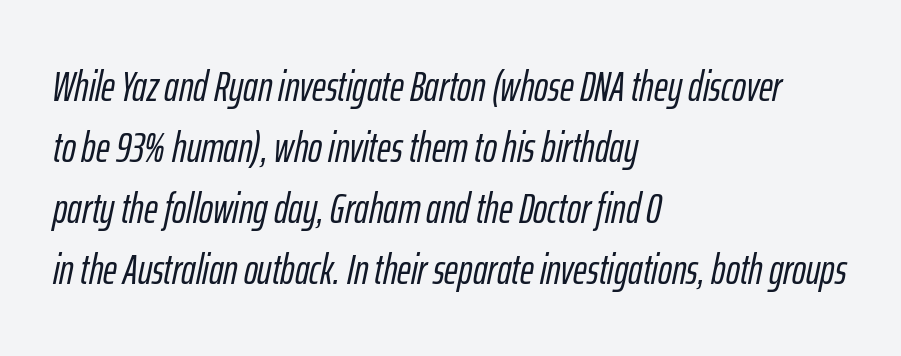
The image shows 42 px condensed type, italic (leaning right); set left-aligned, normal line spacing (1.45x), normal letter spacing, not underlined; low stroke contrast and a medium x-height.
